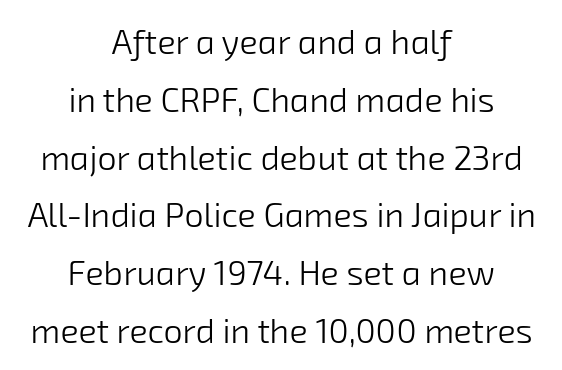
Notice how descenders clear the ascenders below comfortably — that's standard leading. Caption: face not bold, strokes unweighted. Proportional: the letters do not fall into vertical columns. The glyphs are unaccompanied by any horizontal stroke below them. Does the type have serifs? No, each stem ends abruptly.
